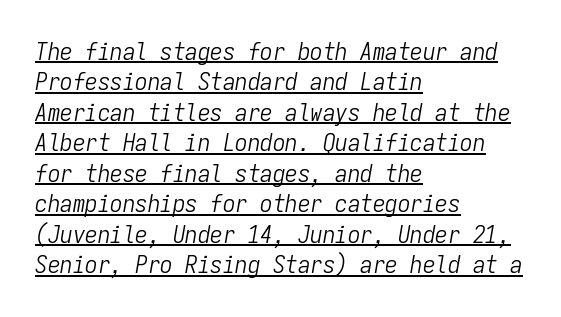
{"italic": "yes", "lean": "right", "slant_degrees": 9, "bold": "no", "underline": "yes", "align": "left", "line_spacing_ratio": 1.22, "letter_spacing": "normal", "letter_spacing_em": 0.0, "glyph_px": 25}
